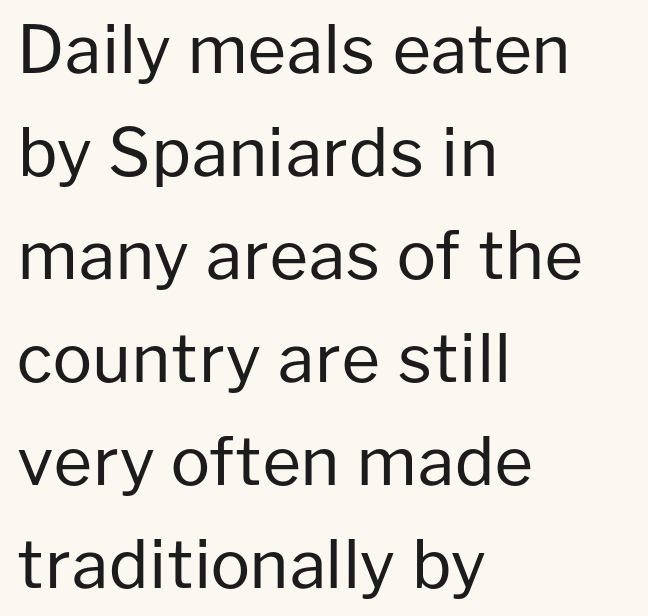
{"serif": "no", "italic": "no", "bold": "no", "weight": "regular", "width": "normal", "stroke_contrast": "low", "x_height": "medium", "monospaced": "no", "underline": "no", "align": "left", "line_spacing": "normal", "line_spacing_ratio": 1.56, "letter_spacing": "normal", "letter_spacing_em": 0.0, "glyph_px": 66}
